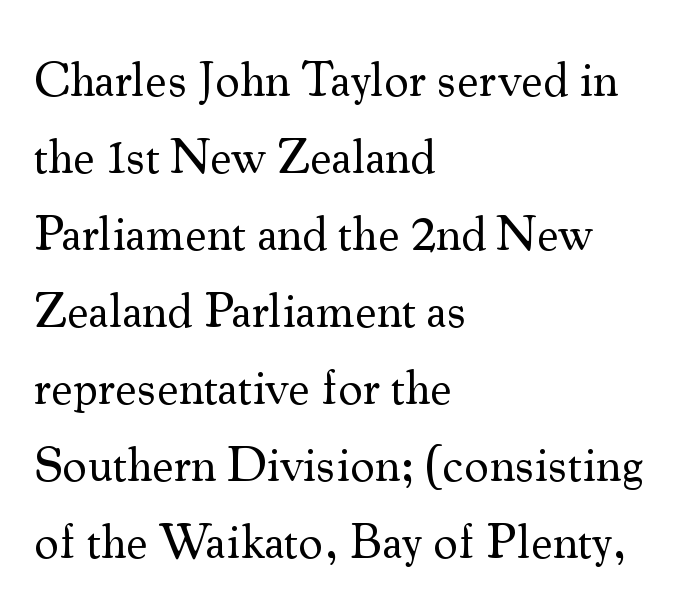
Q: Is the text bold? A: No.
Q: Is the text italic (slanted)? A: No, it is upright.
Q: Is the typeface a serif or a sans-serif typeface? A: Serif.
Q: Is the text underlined? A: No.
Q: How is the paragraph aligned? A: Left-aligned.
Q: Is the spacing between letters normal or unusually wide? A: Normal.
Q: Is the spacing between lines tight, normal or loose? A: Normal.
Q: Width (condensed, normal, or wide)? A: Normal.
Q: Stroke contrast? A: Medium.
Q: x-height? A: Small.
Q: Monospaced? A: No.
